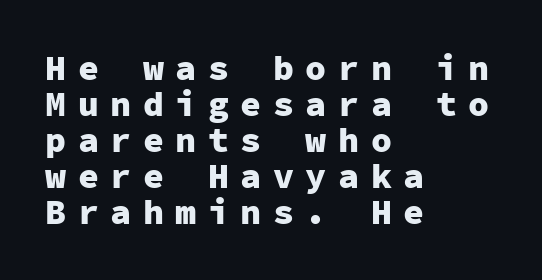
The image shows 35 px heavy sans-serif type, upright, monospaced; set left-aligned, tight line spacing (1.03x), unusually wide letter spacing (+0.33 em), not underlined; low stroke contrast and a medium x-height.
